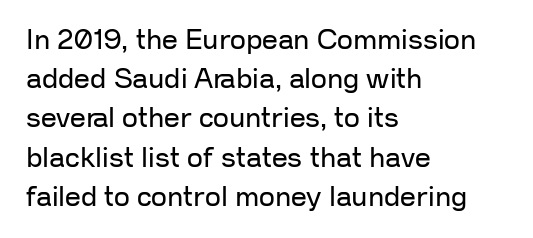
Vertically, the passage feels balanced, rows spaced as you'd expect. You can tell it's not italic because the verticals are truly vertical. This is sans-serif lettering, the kind often seen on screens and signage. Descenders are the only things crossing below the line.
